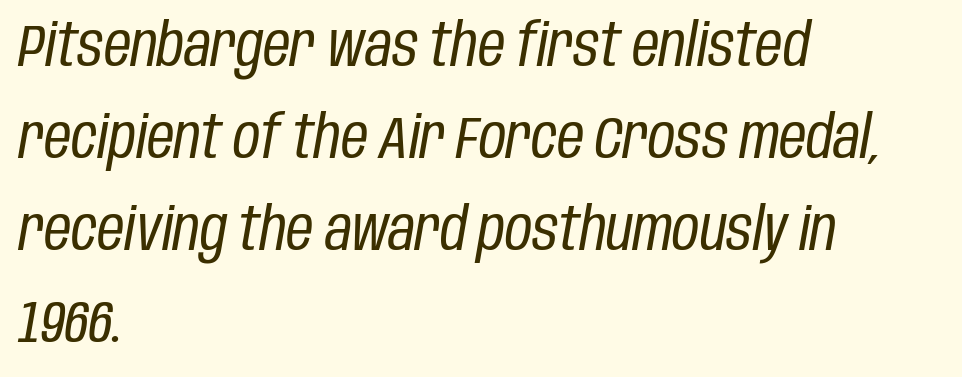
{"italic": "yes", "lean": "right", "slant_degrees": 10, "bold": "no", "weight": "regular", "width": "condensed", "stroke_contrast": "low", "x_height": "large", "monospaced": "no", "underline": "no", "align": "left", "line_spacing": "normal", "line_spacing_ratio": 1.56, "letter_spacing": "normal", "letter_spacing_em": 0.0, "glyph_px": 59}
